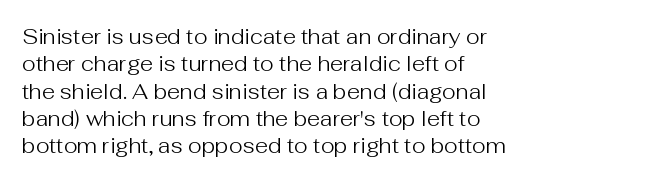
The image shows 21 px text type, upright; set left-aligned, normal line spacing (1.3x), normal letter spacing, not underlined.
